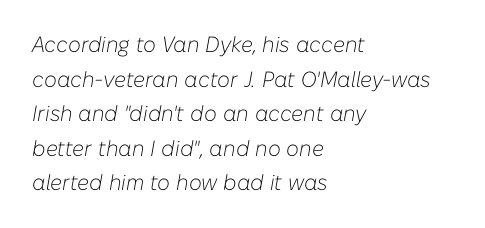
Horizontal bands of white between lines are of average thickness. Reading down the block, your eye returns to a fixed left position each line. Here the glyphs are tracked normally, forming tight word shapes. The face used here has a pronounced slope to its letters.
